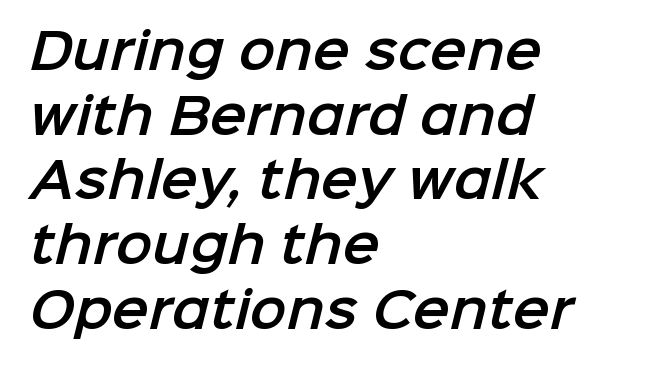
The area under the type is left untouched. The lines are quadded left. The characters display no serif detailing; their extremities are plain. Here the designer chose a conventional face with non-uniform glyph widths.
